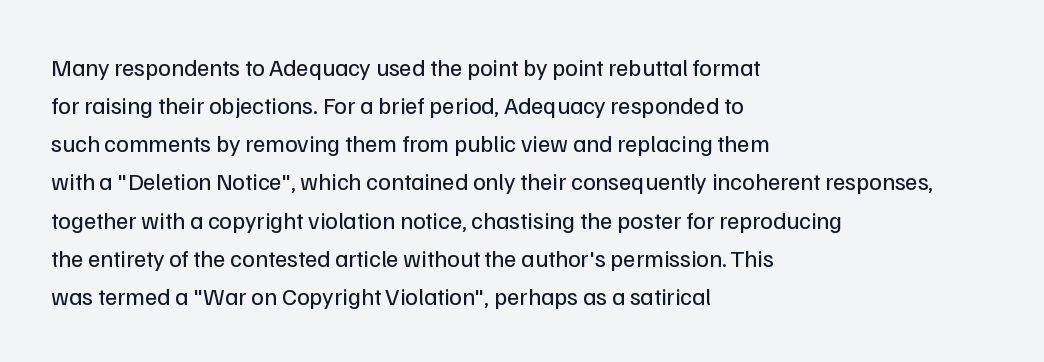
Is there much room between lines? A standard amount, neither cramped nor airy. A roman cut, with each character standing at attention. How are the letters spaced? Ordinarily, with no added tracking. This rendering features lettering with no underline. The paragraph shown leans on its left margin. The weight tops out at a normal text grade.
